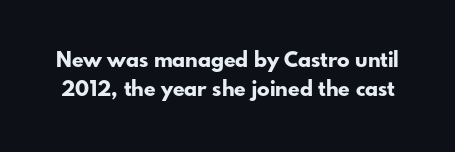
The letters are bold, with thick, heavy strokes. The vertical gap from one line to the next is medium. The passage shown is not underscored anywhere. Observe the ordinary spacing: letters are neighbours, not strangers. Every character sits straight up, as roman type does.
